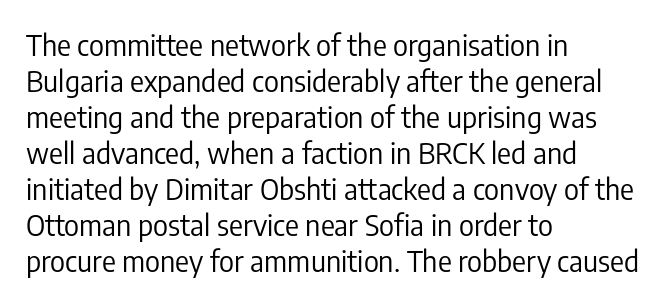
The image shows 29 px regular-weight, condensed sans-serif type, upright; set left-aligned, line spacing 1.24x, normal letter spacing, not underlined; low stroke contrast and a medium x-height.
